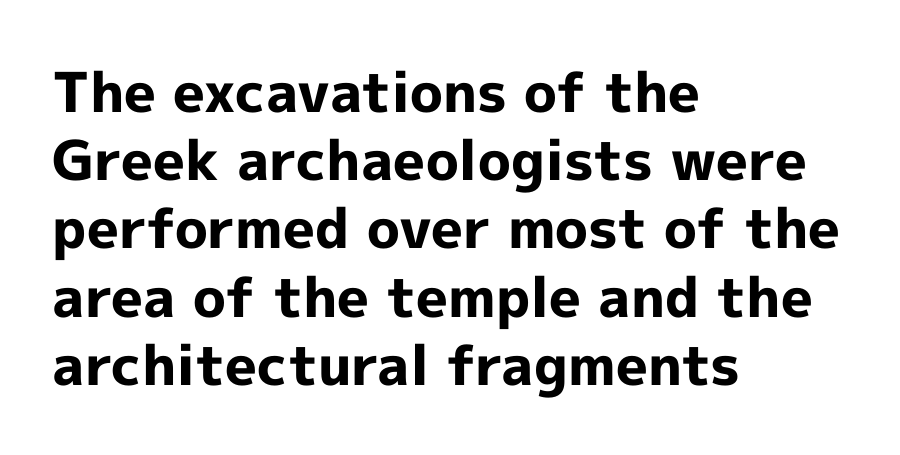
Q: Is the text bold? A: Yes.
Q: Is the text italic (slanted)? A: No, it is upright.
Q: Is the typeface a serif or a sans-serif typeface? A: Sans-serif.
Q: Is the text underlined? A: No.
Q: How is the paragraph aligned? A: Left-aligned.
Q: Is the spacing between letters normal or unusually wide? A: Normal.
Q: Width (condensed, normal, or wide)? A: Normal.
Q: x-height? A: Medium.
Q: Monospaced? A: No.
